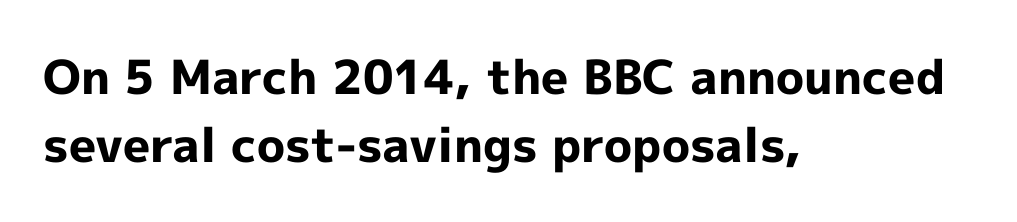
{"serif": "no", "italic": "no", "bold": "yes", "weight": "bold", "width": "normal", "x_height": "medium", "monospaced": "no", "underline": "no", "align": "left", "line_spacing": "normal", "line_spacing_ratio": 1.45, "letter_spacing": "normal", "letter_spacing_em": 0.0, "glyph_px": 47}
